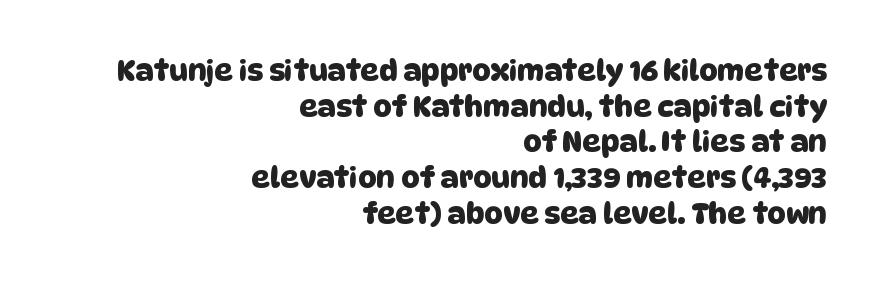
Unmarked baselines from the first word to the last. Does the type have serifs? No, each stem ends abruptly. A typesetter would call this zero additional tracking. The lines in this sample share a right terminus and differ only in where they begin.
